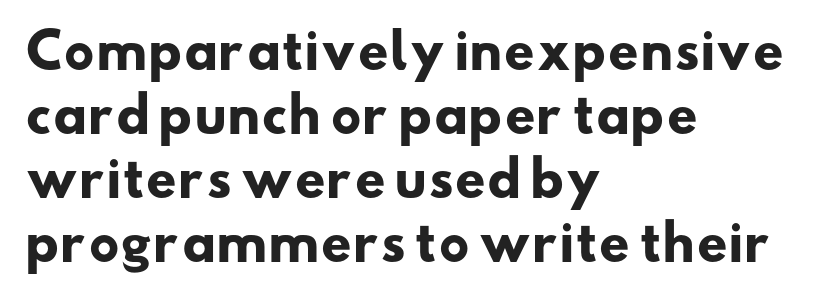
Q: Is the text bold? A: Yes.
Q: Is the typeface a serif or a sans-serif typeface? A: Sans-serif.
Q: Is the text underlined? A: No.
Q: How is the paragraph aligned? A: Left-aligned.
Q: Is the spacing between letters normal or unusually wide? A: Normal.
Q: Is the spacing between lines tight, normal or loose? A: Normal.
Q: Width (condensed, normal, or wide)? A: Wide.
Q: Stroke contrast? A: Low.
Q: x-height? A: Small.
Q: Monospaced? A: No.
